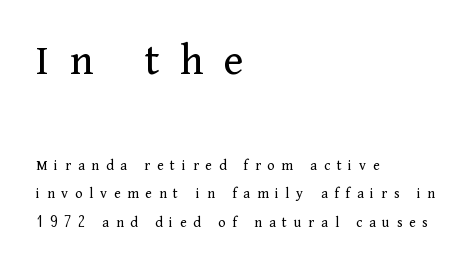
The image shows 45 px regular-weight serif type, upright; set left-aligned, line spacing 1.89x, unusually wide letter spacing (+0.46 em), not underlined; the first (top) block is 3.0x larger; medium stroke contrast and a medium x-height.
